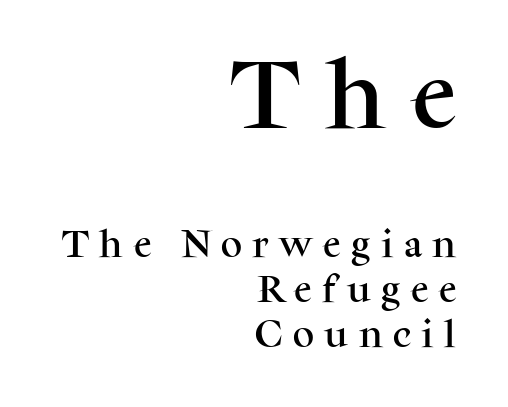
Q: Is the text italic (slanted)? A: No, it is upright.
Q: Is the typeface a serif or a sans-serif typeface? A: Serif.
Q: Is the text underlined? A: No.
Q: How is the paragraph aligned? A: Right-aligned.
Q: Is the spacing between letters normal or unusually wide? A: Unusually wide.
Q: Is the spacing between lines tight, normal or loose? A: Normal.
Q: Which block of text is set in a larger size, the first (top) or the second (bottom)? A: The first (top) one.
Q: Width (condensed, normal, or wide)? A: Normal.
Q: Stroke contrast? A: Medium.
Q: x-height? A: Medium.
Q: Monospaced? A: No.
